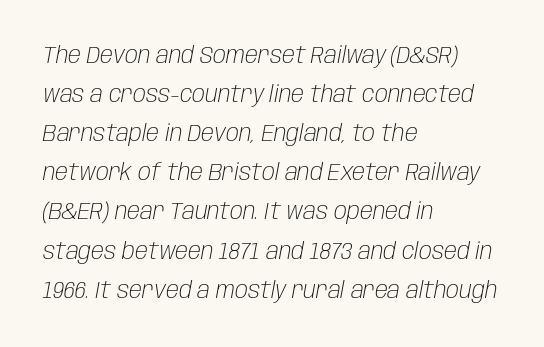
The image shows 24 px text type, italic (leaning right); set left-aligned, normal line spacing (1.63x), normal letter spacing, not underlined.
